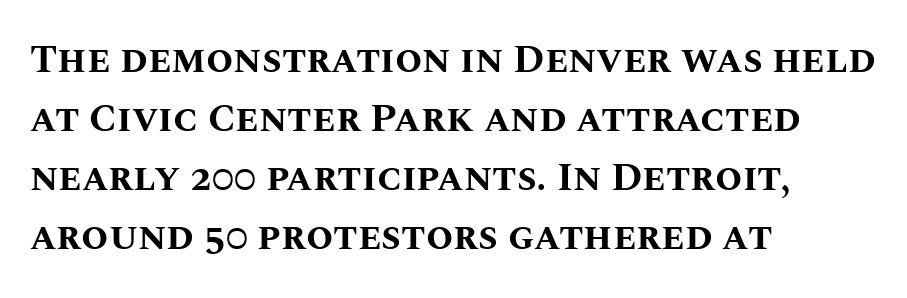
The zone under the glyphs is completely vacant. Characters remain perfectly vertical along every line. What weight is shown? A full bold with thick strokes. Characters follow at the spacing the type designer built in. The paragraph shown leans on its left margin. If you measured baseline to baseline, you'd find a middling distance.
